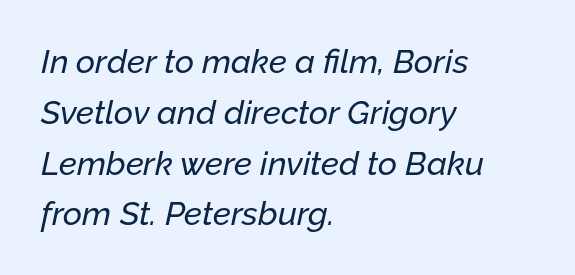
Spacing between characters is what you'd get straight out of the box. Just letters on the line, the space beneath them empty. Do the characters align in a grid? No, the font is proportional. Characters are canted at an angle relative to the baseline's perpendicular.
